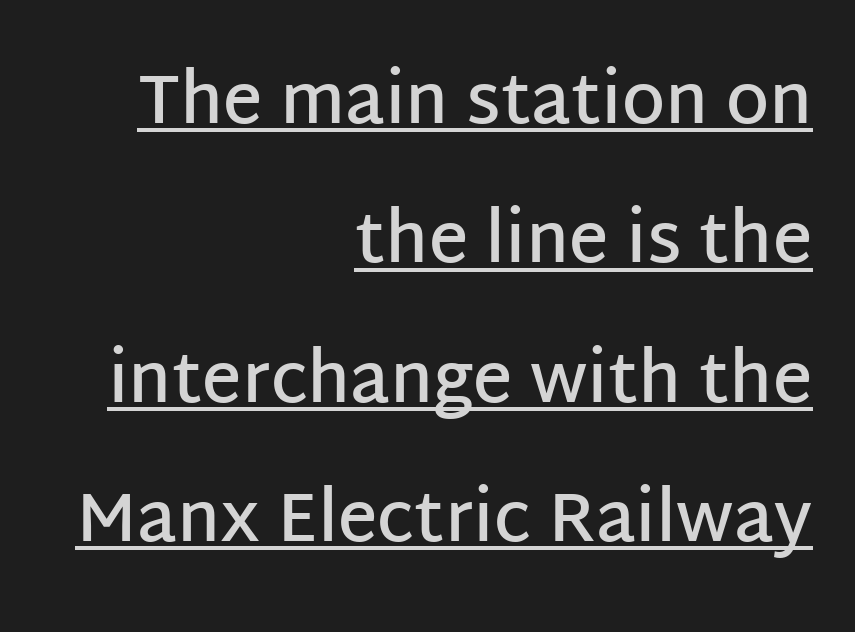
{"serif": "no", "italic": "no", "bold": "semi", "weight": "semibold", "width": "normal", "stroke_contrast": "low", "x_height": "large", "monospaced": "no", "underline": "yes", "align": "right", "line_spacing": "loose", "line_spacing_ratio": 2.02, "letter_spacing": "normal", "letter_spacing_em": 0.0, "glyph_px": 69}
